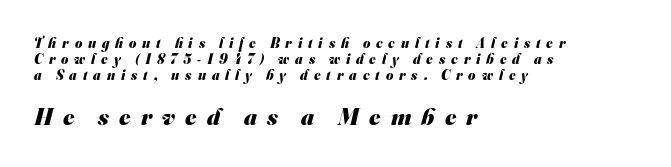
Q: Is the text bold? A: Yes.
Q: Is the text underlined? A: No.
Q: How is the paragraph aligned? A: Left-aligned.
Q: Is the spacing between letters normal or unusually wide? A: Unusually wide.
Q: Is the spacing between lines tight, normal or loose? A: Tight.
Q: Which block of text is set in a larger size, the first (top) or the second (bottom)? A: The second (bottom) one.
